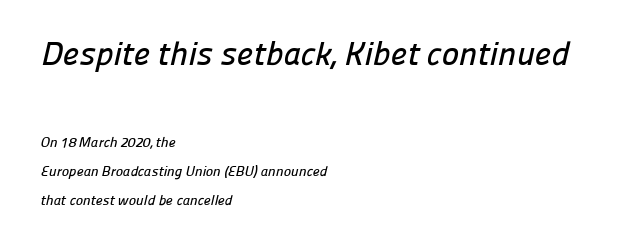
The designer dialed line spacing up above the default. You could not count columns in this text — the font is proportionally spaced. Nope, no serifs anywhere on these letters. Type size steps down from the first block to the second. The ragged edge is on the right, which tells us the setting is flush left.
